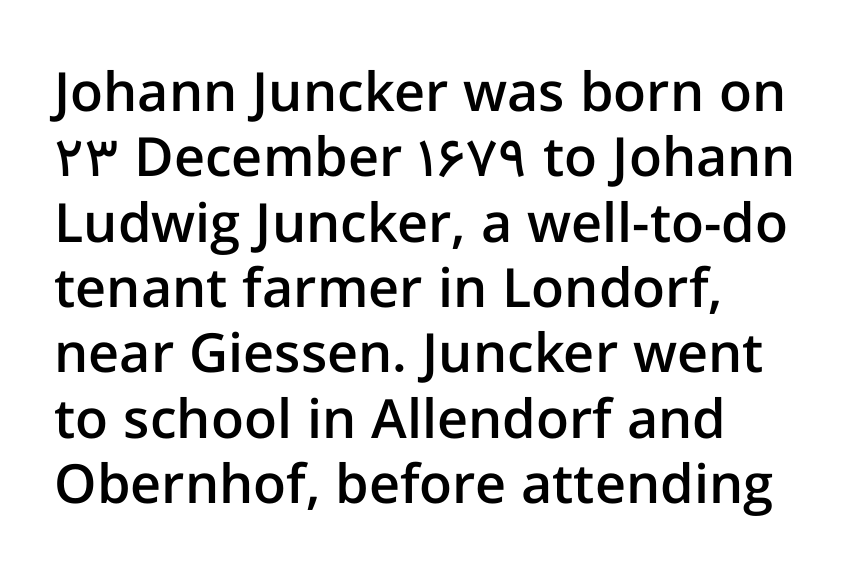
The tracking reads as untouched default to a designer's eye. Every stem runs plumb, perpendicular to the baseline. As a designer I'd log this as weight 600, semibold. Descender tails drop into unmarked territory. Which margin do the lines hug? The left one — the right edge is uneven.
